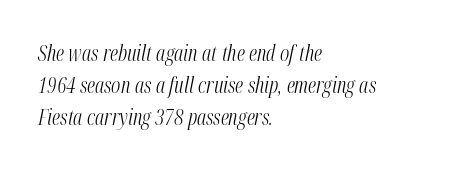
Q: Is the text bold? A: No.
Q: Is the text italic (slanted)? A: Yes, it leans right by about 12 degrees.
Q: Is the text underlined? A: No.
Q: How is the paragraph aligned? A: Left-aligned.
Q: Is the spacing between letters normal or unusually wide? A: Normal.
Q: Is the spacing between lines tight, normal or loose? A: Normal.
